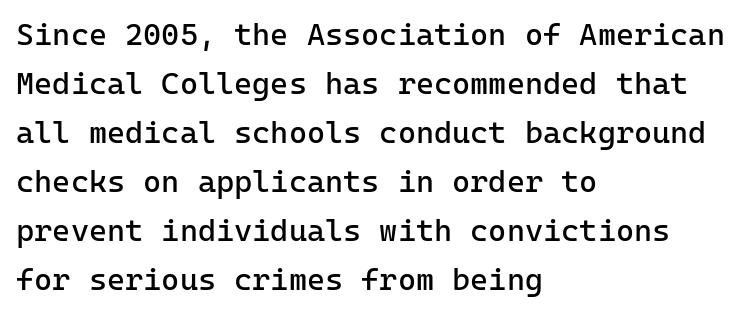
{"serif": "no", "italic": "no", "bold": "no", "weight": "regular", "width": "normal", "stroke_contrast": "low", "x_height": "medium", "monospaced": "yes", "underline": "no", "align": "left", "line_spacing": "normal", "line_spacing_ratio": 1.58, "letter_spacing": "normal", "letter_spacing_em": 0.0, "glyph_px": 31}
